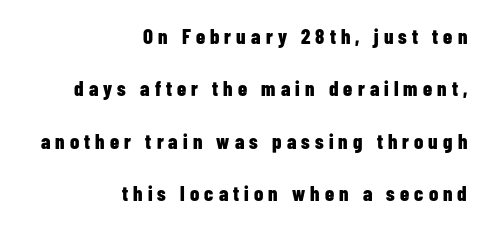
{"italic": "no", "bold": "yes", "underline": "no", "align": "right", "line_spacing": "loose", "line_spacing_ratio": 2.49, "letter_spacing": "wide", "letter_spacing_em": 0.24, "glyph_px": 21}
